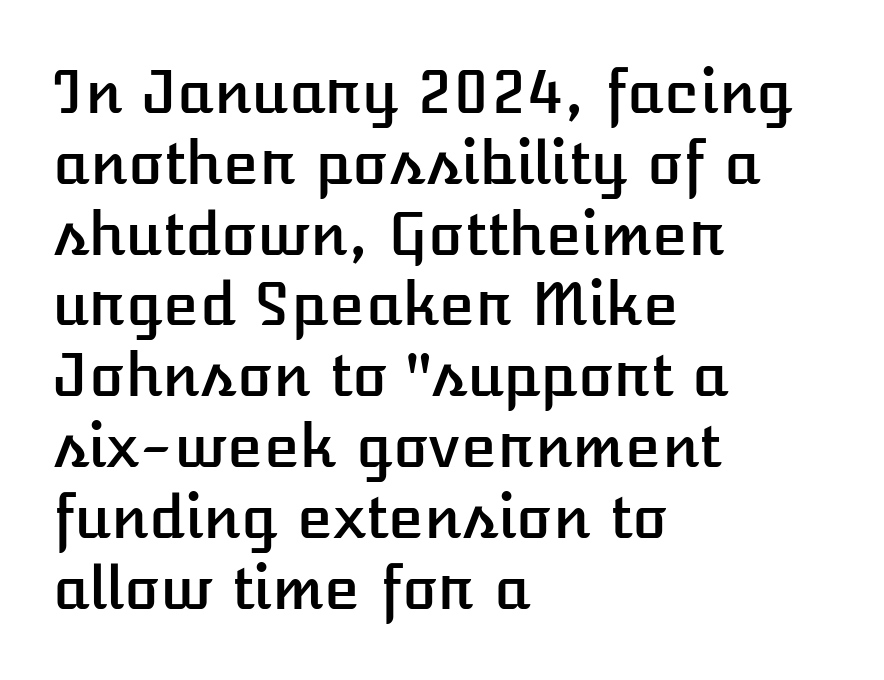
This rendering uses left alignment, leaving the right contour irregular. Spacing verdict: proportional, widths tailored to each character. Just letters on the line, the space beneath them empty. Posture: upright roman.
